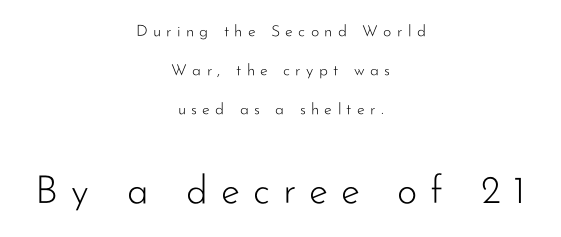
{"serif": "no", "italic": "no", "bold": "no", "weight": "light", "width": "normal", "stroke_contrast": "low", "x_height": "small", "monospaced": "no", "underline": "no", "align": "center", "line_spacing": "loose", "line_spacing_ratio": 2.45, "letter_spacing": "wide", "letter_spacing_em": 0.33, "larger_block": "second", "size_ratio": 2.44, "glyph_px": 39}
